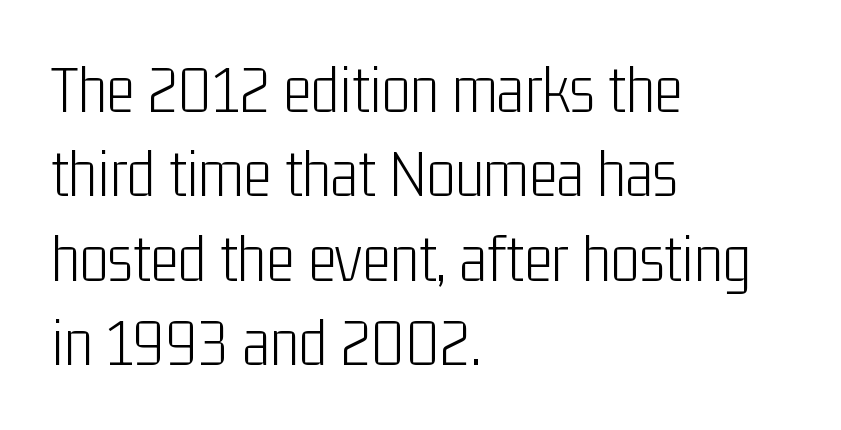
{"serif": "no", "italic": "no", "bold": "no", "weight": "light", "width": "condensed", "stroke_contrast": "low", "x_height": "medium", "monospaced": "no", "underline": "no", "align": "left", "line_spacing_ratio": 1.24, "letter_spacing": "normal", "letter_spacing_em": 0.0, "glyph_px": 68}
